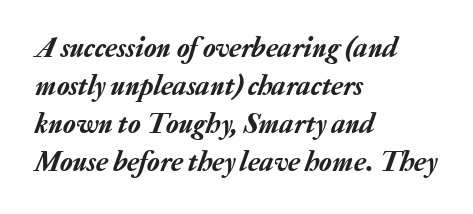
Q: Is the text italic (slanted)? A: Yes, it leans right by about 20 degrees.
Q: Is the text underlined? A: No.
Q: How is the paragraph aligned? A: Left-aligned.
Q: Is the spacing between letters normal or unusually wide? A: Normal.
Q: Is the spacing between lines tight, normal or loose? A: Normal.
Q: Width (condensed, normal, or wide)? A: Normal.
Q: Stroke contrast? A: Low.
Q: x-height? A: Medium.
Q: Monospaced? A: No.
